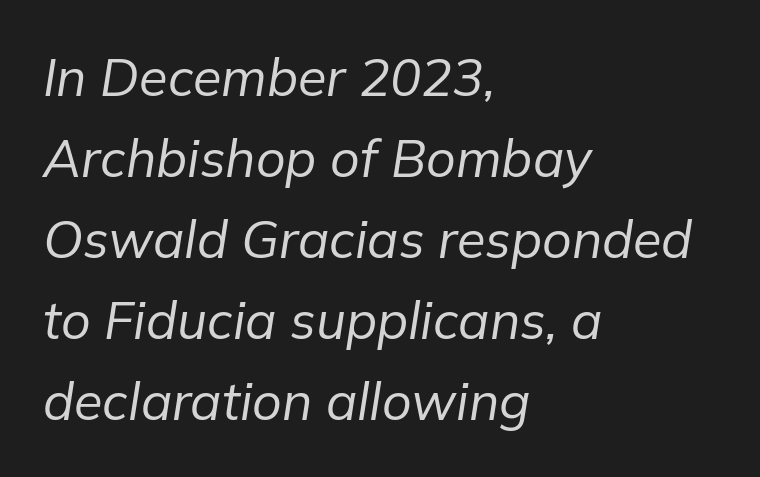
{"italic": "yes", "lean": "right", "slant_degrees": 9, "bold": "no", "weight": "regular", "width": "normal", "stroke_contrast": "low", "x_height": "medium", "monospaced": "no", "underline": "no", "align": "left", "line_spacing": "normal", "line_spacing_ratio": 1.56, "letter_spacing": "normal", "letter_spacing_em": 0.0, "glyph_px": 52}
